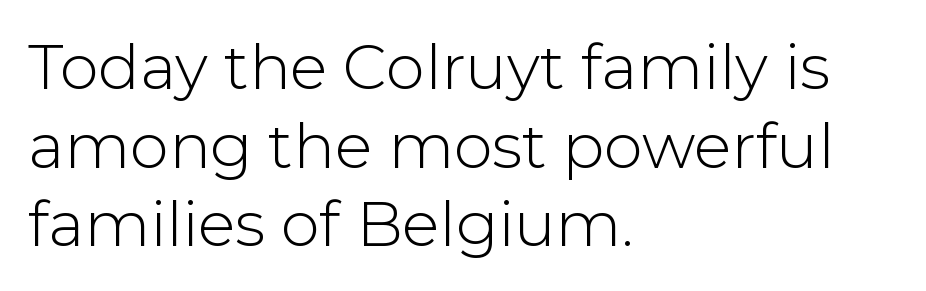
{"serif": "no", "italic": "no", "bold": "no", "weight": "light", "width": "normal", "stroke_contrast": "low", "x_height": "medium", "monospaced": "no", "underline": "no", "align": "left", "line_spacing": "normal", "line_spacing_ratio": 1.27, "letter_spacing": "normal", "letter_spacing_em": 0.0, "glyph_px": 62}
